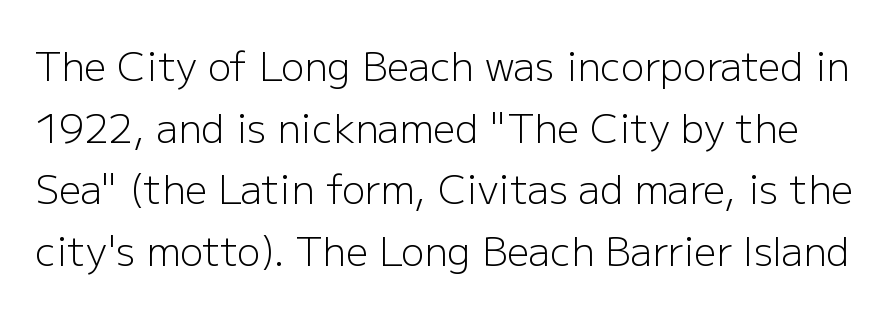
Q: Is the text bold? A: No.
Q: Is the text italic (slanted)? A: No, it is upright.
Q: Is the typeface a serif or a sans-serif typeface? A: Sans-serif.
Q: Is the text underlined? A: No.
Q: Is the spacing between letters normal or unusually wide? A: Normal.
Q: Is the spacing between lines tight, normal or loose? A: Normal.
Q: Width (condensed, normal, or wide)? A: Normal.
Q: Stroke contrast? A: Low.
Q: x-height? A: Medium.
Q: Monospaced? A: No.
